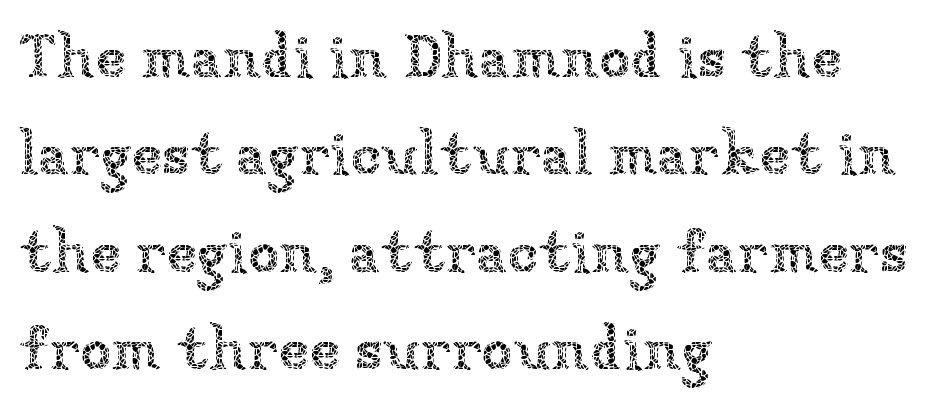
Q: Is the text bold? A: No.
Q: Is the text italic (slanted)? A: No, it is upright.
Q: Is the text underlined? A: No.
Q: How is the paragraph aligned? A: Left-aligned.
Q: Is the spacing between letters normal or unusually wide? A: Normal.
Q: Is the spacing between lines tight, normal or loose? A: Normal.
Q: Width (condensed, normal, or wide)? A: Normal.
Q: Stroke contrast? A: Low.
Q: x-height? A: Medium.
Q: Monospaced? A: No.
